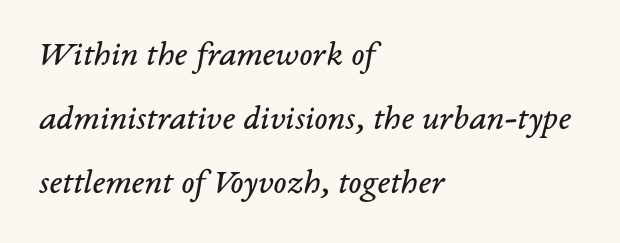
The image shows 35 px regular-weight serif type, italic (leaning right); set left-aligned, line spacing 1.83x, normal letter spacing, not underlined; low stroke contrast and a medium x-height.
